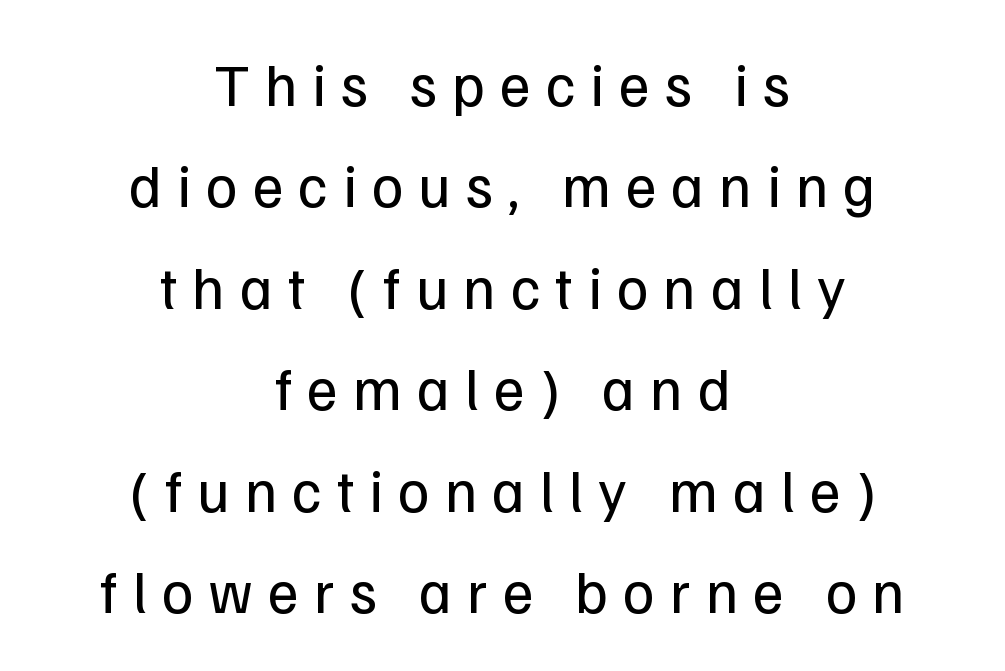
Q: Is the text bold? A: No.
Q: Is the text italic (slanted)? A: No, it is upright.
Q: Is the typeface a serif or a sans-serif typeface? A: Sans-serif.
Q: Is the text underlined? A: No.
Q: How is the paragraph aligned? A: Centered.
Q: Is the spacing between letters normal or unusually wide? A: Unusually wide.
Q: Is the spacing between lines tight, normal or loose? A: Normal.
Q: Width (condensed, normal, or wide)? A: Normal.
Q: Stroke contrast? A: Low.
Q: x-height? A: Medium.
Q: Monospaced? A: No.
